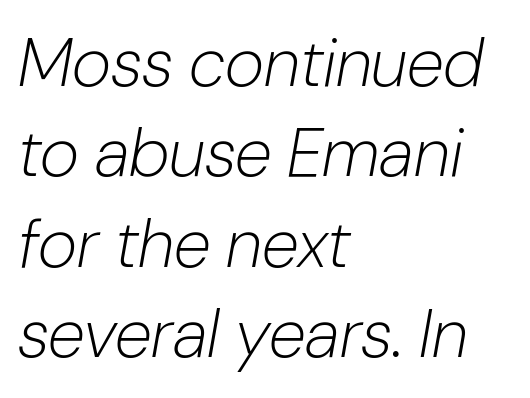
Q: Is the text bold? A: No.
Q: Is the text italic (slanted)? A: Yes, it leans right by about 10 degrees.
Q: Is the text underlined? A: No.
Q: How is the paragraph aligned? A: Left-aligned.
Q: Is the spacing between letters normal or unusually wide? A: Normal.
Q: Is the spacing between lines tight, normal or loose? A: Normal.
Q: Width (condensed, normal, or wide)? A: Normal.
Q: Stroke contrast? A: Low.
Q: x-height? A: Medium.
Q: Monospaced? A: No.
